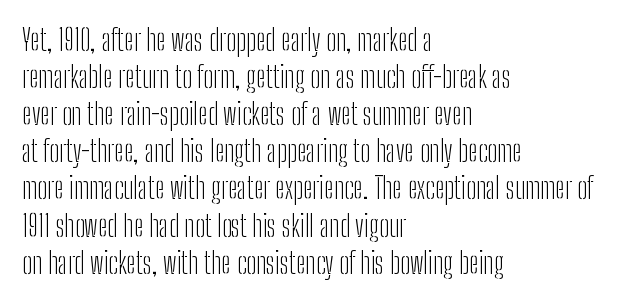
The foot of each line stays bare and open. The horizontal fit of the characters is conventional and even. A quiet, ordinary-to-light weight characterises the typeface. The passage shown is typeset with a sans-serif family. A typesetter would mark this as roman, not italic.
